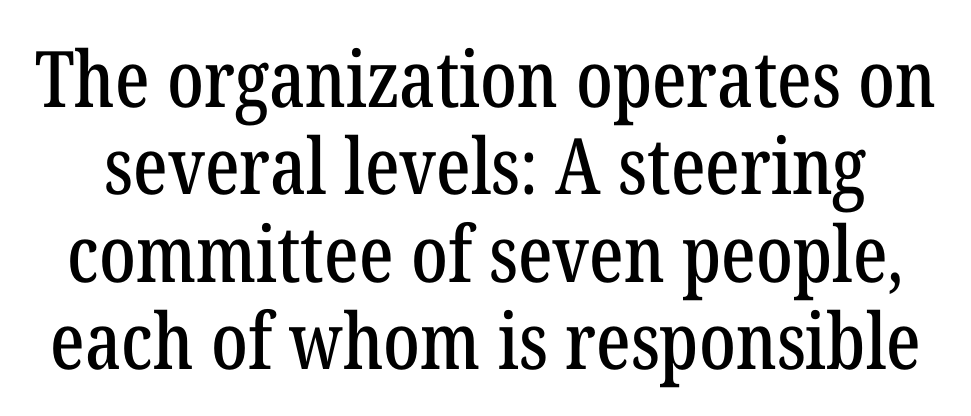
{"serif": "yes", "italic": "no", "width": "condensed", "stroke_contrast": "low", "x_height": "medium", "monospaced": "no", "underline": "no", "line_spacing": "tight", "line_spacing_ratio": 1.12, "letter_spacing": "normal", "letter_spacing_em": 0.0, "glyph_px": 78}
